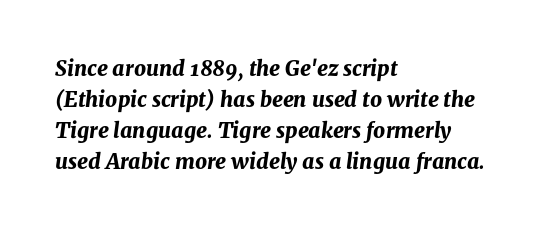
{"italic": "yes", "lean": "right", "slant_degrees": 8, "bold": "yes", "underline": "no", "align": "left", "line_spacing": "normal", "line_spacing_ratio": 1.47, "letter_spacing": "normal", "letter_spacing_em": 0.0, "glyph_px": 21}
